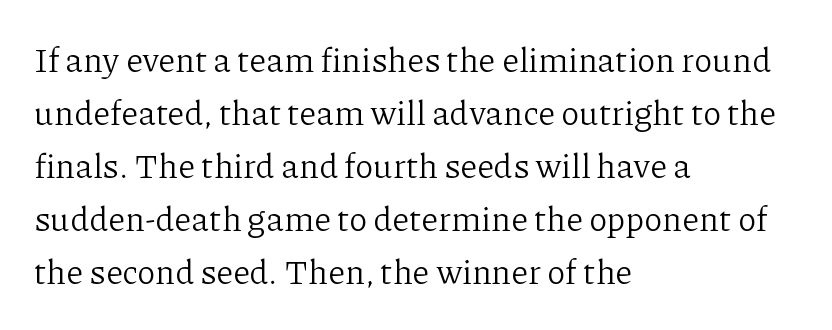
Q: Is the text bold? A: No.
Q: Is the text italic (slanted)? A: No, it is upright.
Q: Is the typeface a serif or a sans-serif typeface? A: Serif.
Q: Is the text underlined? A: No.
Q: How is the paragraph aligned? A: Left-aligned.
Q: Is the spacing between letters normal or unusually wide? A: Normal.
Q: Is the spacing between lines tight, normal or loose? A: Normal.
Q: Width (condensed, normal, or wide)? A: Normal.
Q: Stroke contrast? A: Low.
Q: x-height? A: Medium.
Q: Monospaced? A: No.
